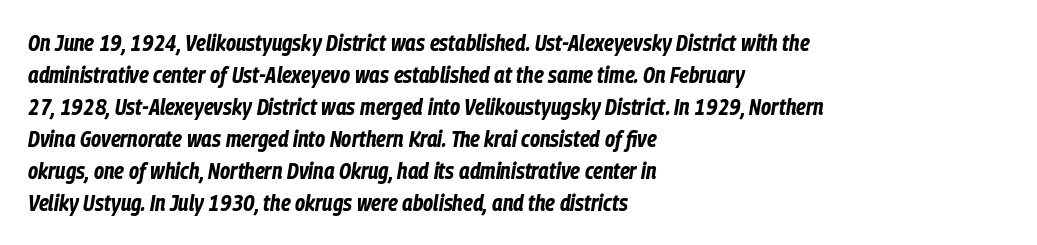
Style check: oblique. These lines stack with their left ends in a neat column. Default kerning and tracking; the words read as compact shapes. Line spacing here is normal.
